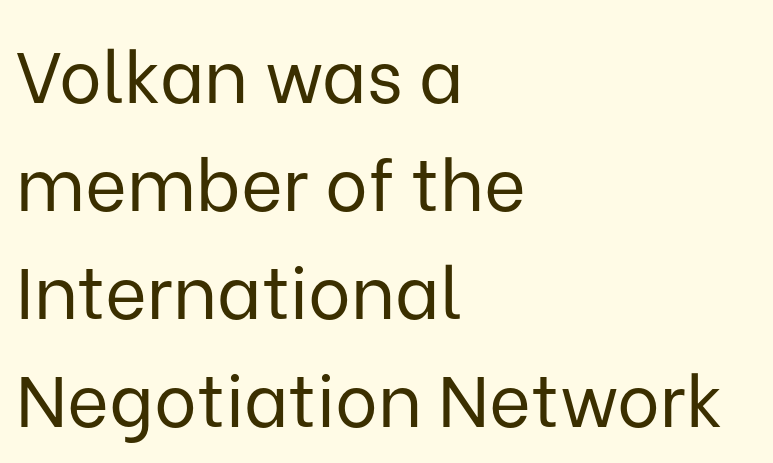
Regarding leading, the lines here are spaced in the standard way. The face looks like a standard text weight, possibly lighter. The designer went with a sans here, leaving each stem footless. Horizontally, the lines are justified to the leading edge only.
